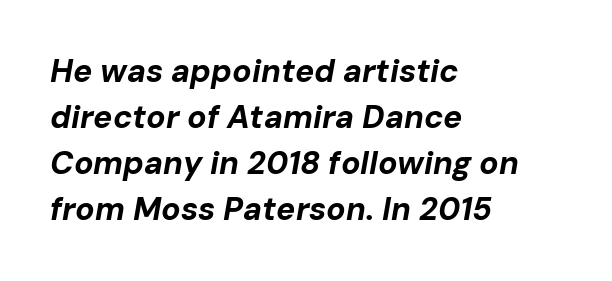
Q: Is the text bold? A: Yes.
Q: Is the text italic (slanted)? A: Yes, it leans right by about 10 degrees.
Q: Is the text underlined? A: No.
Q: How is the paragraph aligned? A: Left-aligned.
Q: Is the spacing between letters normal or unusually wide? A: Normal.
Q: Is the spacing between lines tight, normal or loose? A: Normal.
Q: Width (condensed, normal, or wide)? A: Normal.
Q: Stroke contrast? A: Low.
Q: x-height? A: Medium.
Q: Monospaced? A: No.
